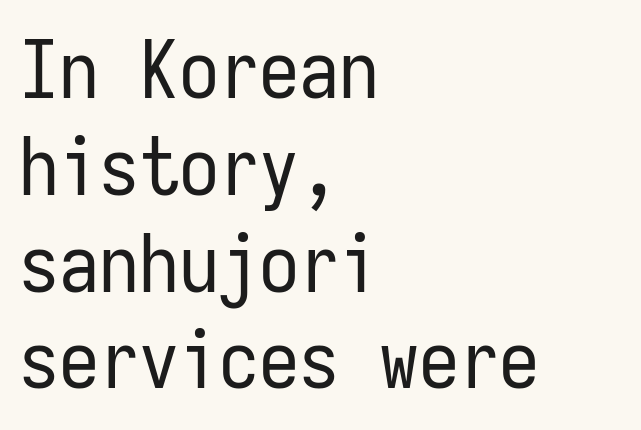
Layout note: lines flush left. The letters march in equal steps, a hallmark of fixed-pitch type. Is this a sans? Yes — the strokes have no serifs. This rendering leaves character spacing at its baseline value.
